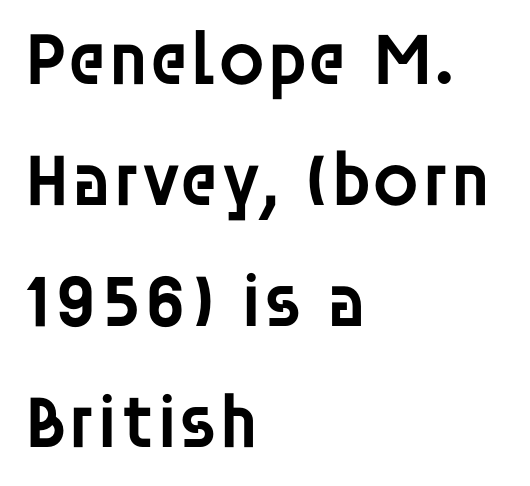
Q: Is the text bold? A: Semi-bold.
Q: Is the text italic (slanted)? A: No, it is upright.
Q: Is the typeface a serif or a sans-serif typeface? A: Sans-serif.
Q: Is the text underlined? A: No.
Q: How is the paragraph aligned? A: Left-aligned.
Q: Is the spacing between letters normal or unusually wide? A: Normal.
Q: Is the spacing between lines tight, normal or loose? A: Normal.
Q: Width (condensed, normal, or wide)? A: Normal.
Q: Stroke contrast? A: Low.
Q: x-height? A: Large.
Q: Monospaced? A: No.
